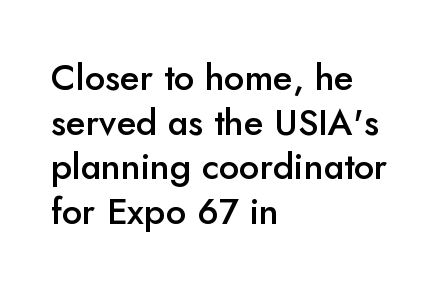
{"serif": "no", "italic": "no", "bold": "semi", "weight": "semibold", "width": "normal", "stroke_contrast": "low", "x_height": "small", "monospaced": "no", "underline": "no", "align": "left", "line_spacing_ratio": 1.24, "letter_spacing": "normal", "letter_spacing_em": 0.0, "glyph_px": 36}
